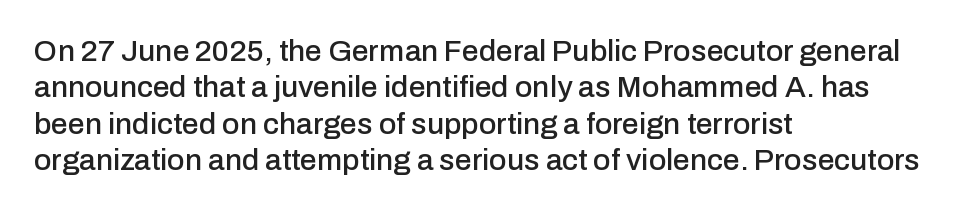
Q: Is the text italic (slanted)? A: No, it is upright.
Q: Is the typeface a serif or a sans-serif typeface? A: Sans-serif.
Q: Is the text underlined? A: No.
Q: How is the paragraph aligned? A: Left-aligned.
Q: Is the spacing between letters normal or unusually wide? A: Normal.
Q: Width (condensed, normal, or wide)? A: Normal.
Q: Stroke contrast? A: Low.
Q: x-height? A: Medium.
Q: Monospaced? A: No.
